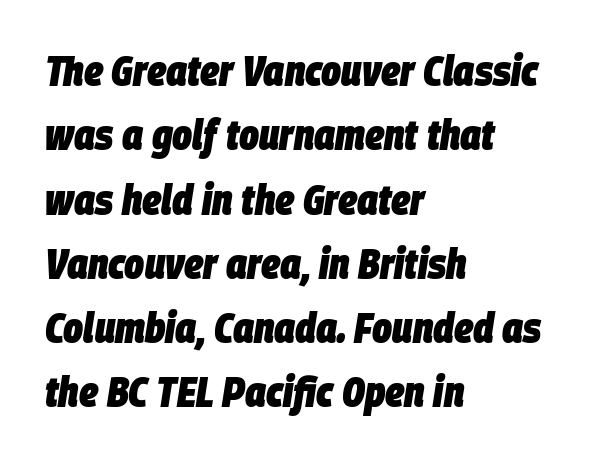
{"italic": "yes", "lean": "right", "slant_degrees": 9, "bold": "yes", "weight": "heavy", "width": "condensed", "stroke_contrast": "low", "x_height": "large", "monospaced": "no", "underline": "no", "align": "left", "line_spacing": "normal", "line_spacing_ratio": 1.53, "letter_spacing": "normal", "letter_spacing_em": 0.0, "glyph_px": 42}
